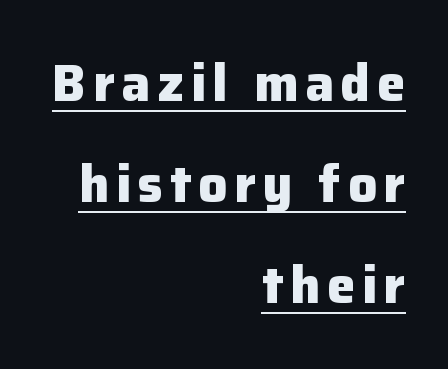
{"serif": "no", "italic": "no", "bold": "yes", "weight": "heavy", "width": "normal", "stroke_contrast": "low", "x_height": "medium", "monospaced": "no", "underline": "yes", "align": "right", "line_spacing": "loose", "line_spacing_ratio": 1.98, "glyph_px": 51}
